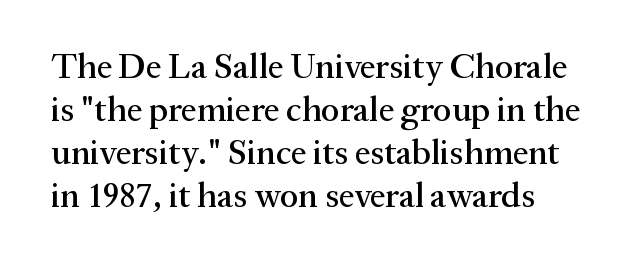
{"serif": "yes", "italic": "no", "width": "normal", "stroke_contrast": "medium", "x_height": "medium", "monospaced": "no", "underline": "no", "line_spacing_ratio": 1.23, "letter_spacing": "normal", "letter_spacing_em": 0.0, "glyph_px": 35}
